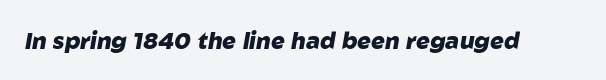
The image shows 23 px bold type, italic (leaning right); set normal letter spacing, not underlined.
